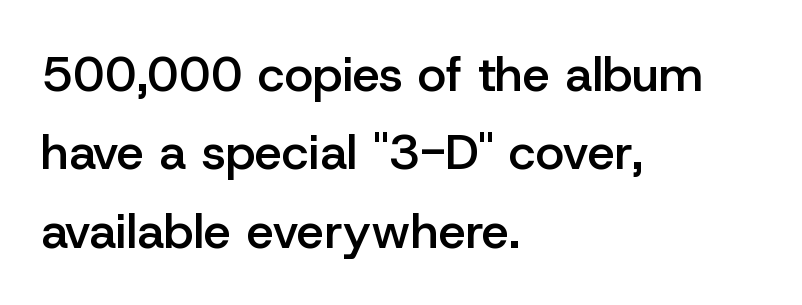
These lines sit exactly where default settings would place them. You could not count columns in this text — the font is proportionally spaced. Has an underline been added? It has not. It's the straight-up-and-down kind of type. This sample uses plain, unmodified letter spacing.
